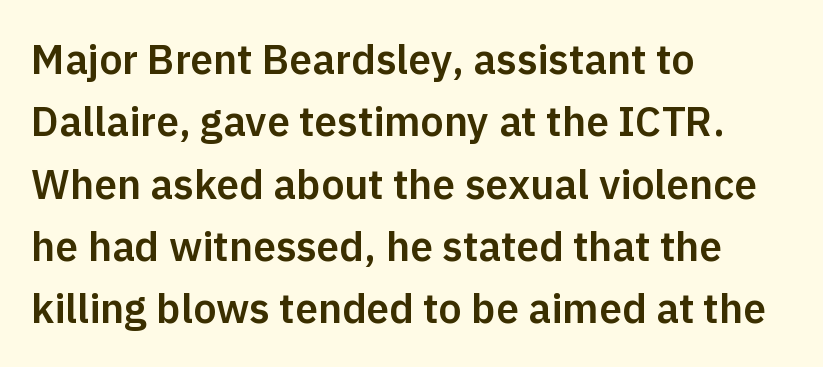
{"serif": "no", "italic": "no", "width": "normal", "stroke_contrast": "low", "x_height": "medium", "monospaced": "no", "underline": "no", "align": "left", "line_spacing": "normal", "line_spacing_ratio": 1.52, "letter_spacing": "normal", "letter_spacing_em": 0.0, "glyph_px": 41}
